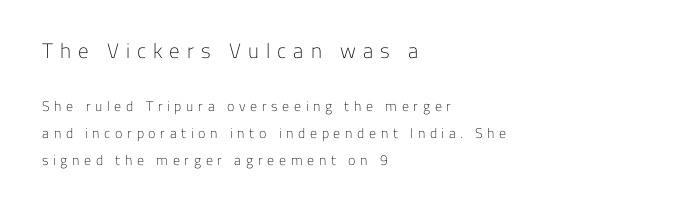
Tracking here is generous; glyphs stand well apart from one another. A student would notice the top passage is typeset larger than what follows. The typesetter chose a ragged-right arrangement here. Words float on clear page, feet unadorned. These glyphs show unthickened strokes, regular width or finer. This is the regular roman posture of the typeface.
